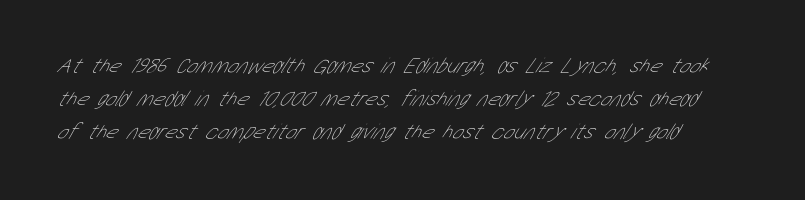
The image shows 22 px text type; set left-aligned, normal line spacing (1.51x), normal letter spacing, not underlined.
